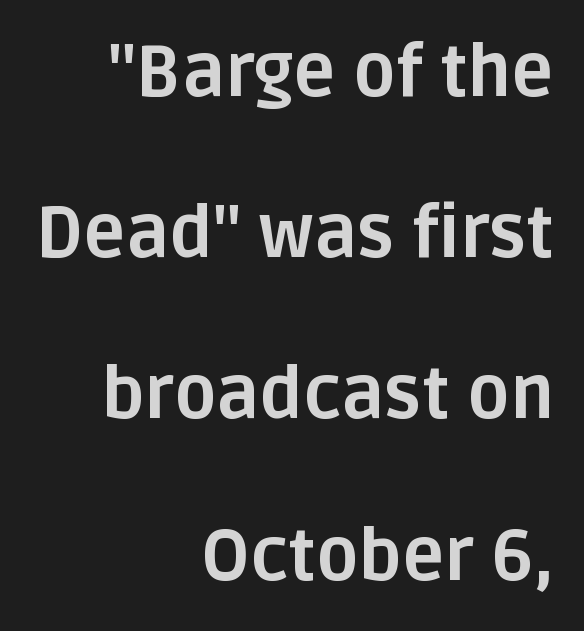
Any mark beneath the type? The region is blank. A typesetter would call this proportional, since set widths differ per character. Whoever set this chose breathing room over compactness in the vertical rhythm. Notice how the passage keeps a crisp vertical edge on the right only. Bold? Absolutely — the strokes are thick and heavy. Grotesque or geometric, the face here clearly has no serifs.
